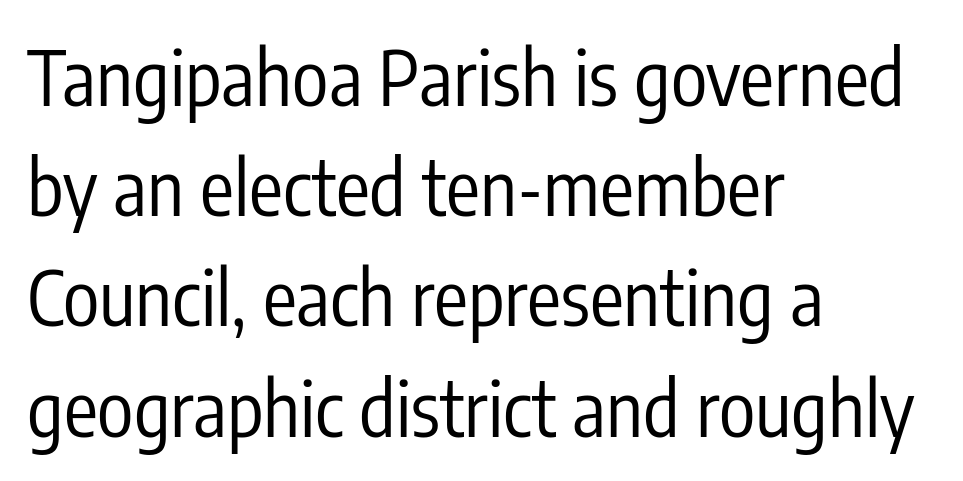
{"serif": "no", "italic": "no", "bold": "no", "weight": "regular", "width": "condensed", "stroke_contrast": "low", "x_height": "medium", "monospaced": "no", "underline": "no", "align": "left", "line_spacing": "normal", "line_spacing_ratio": 1.45, "letter_spacing": "normal", "letter_spacing_em": 0.0, "glyph_px": 76}
